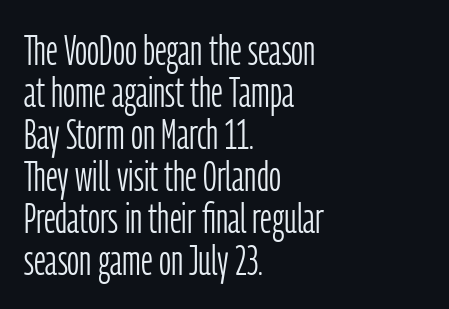
No italicization has been applied; the sample stays upright. A bare baseline throughout the passage. Grotesque or geometric, the face here clearly has no serifs. If you drew a ruler down the left edge, every line would touch it.
